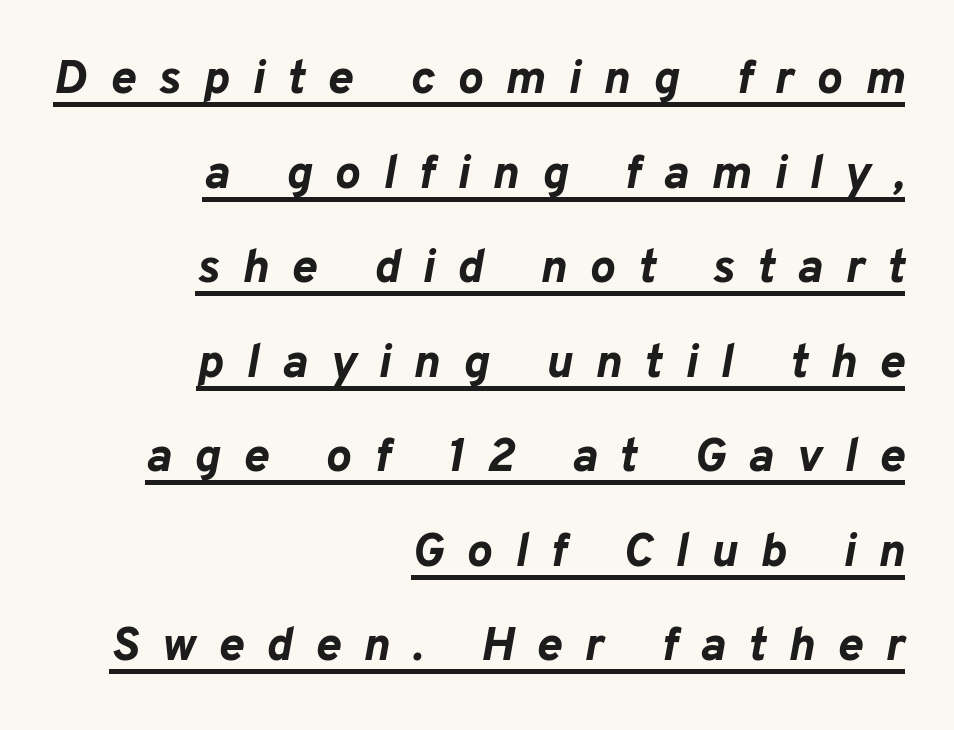
{"italic": "yes", "lean": "right", "slant_degrees": 10, "bold": "yes", "weight": "bold", "width": "normal", "stroke_contrast": "low", "x_height": "medium", "monospaced": "no", "underline": "yes", "align": "right", "line_spacing": "loose", "line_spacing_ratio": 1.97, "letter_spacing": "wide", "letter_spacing_em": 0.47, "glyph_px": 48}
